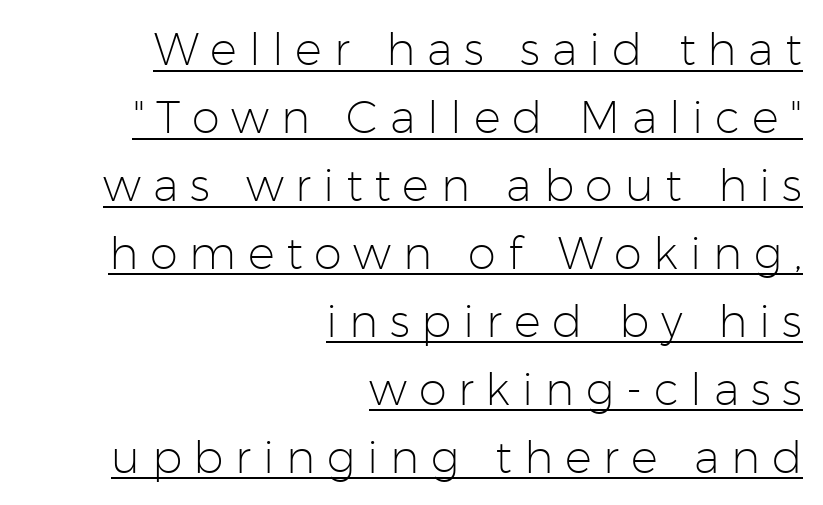
Q: Is the text bold? A: No.
Q: Is the text italic (slanted)? A: No, it is upright.
Q: Is the typeface a serif or a sans-serif typeface? A: Sans-serif.
Q: Is the text underlined? A: Yes.
Q: How is the paragraph aligned? A: Right-aligned.
Q: Is the spacing between letters normal or unusually wide? A: Unusually wide.
Q: Is the spacing between lines tight, normal or loose? A: Normal.
Q: Width (condensed, normal, or wide)? A: Normal.
Q: Stroke contrast? A: Low.
Q: x-height? A: Medium.
Q: Monospaced? A: No.
